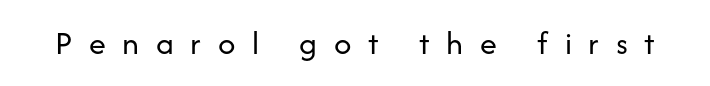
Q: Is the text bold? A: No.
Q: Is the text italic (slanted)? A: No, it is upright.
Q: Is the typeface a serif or a sans-serif typeface? A: Sans-serif.
Q: Is the text underlined? A: No.
Q: Is the spacing between letters normal or unusually wide? A: Unusually wide.
Q: Width (condensed, normal, or wide)? A: Normal.
Q: Stroke contrast? A: Low.
Q: x-height? A: Medium.
Q: Monospaced? A: No.
